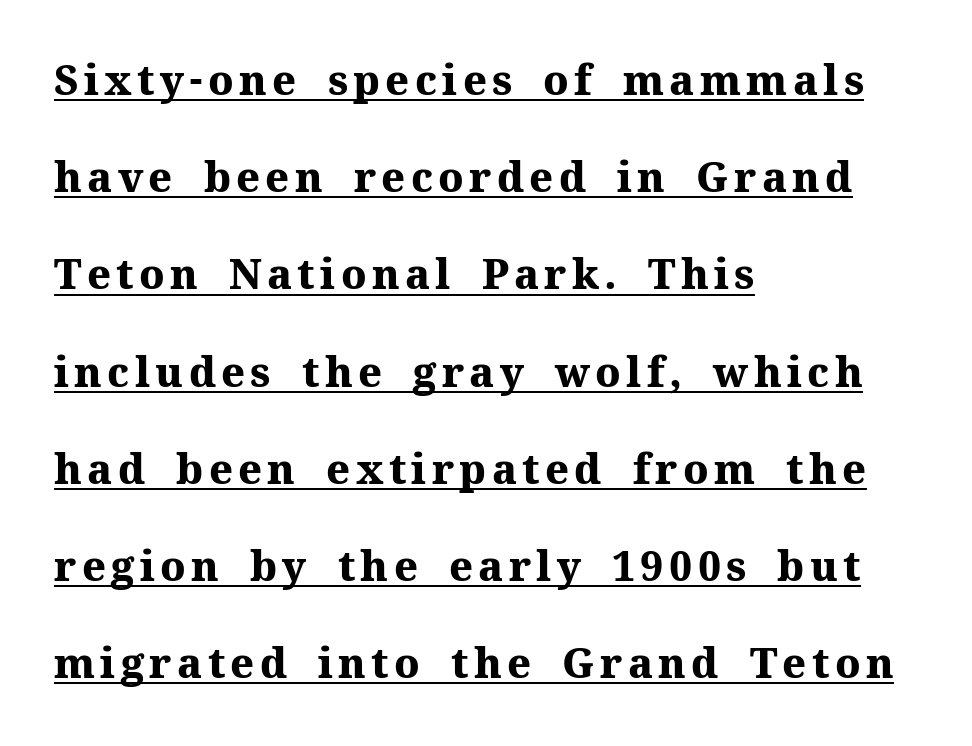
The designer went with a serif here, giving each stem small feet. The line-height multiplier appears high, well above default. Each line of the rendering has a horizontal stroke beneath the glyphs. A typesetter would call this proportional, since set widths differ per character. Typographic density is high because the face is bold. The typesetter chose a ragged-right arrangement here.
